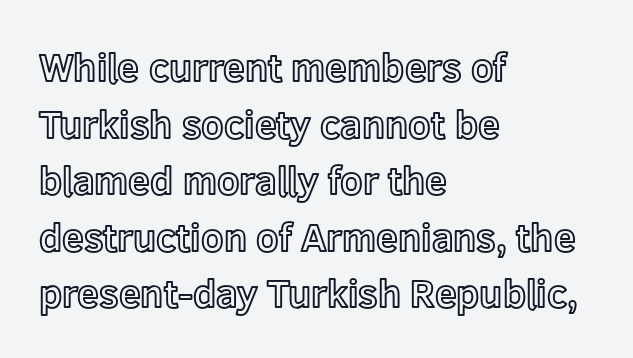
Q: Is the text italic (slanted)? A: No, it is upright.
Q: Is the text underlined? A: No.
Q: How is the paragraph aligned? A: Left-aligned.
Q: Is the spacing between letters normal or unusually wide? A: Normal.
Q: Is the spacing between lines tight, normal or loose? A: Normal.
Q: Width (condensed, normal, or wide)? A: Normal.
Q: x-height? A: Medium.
Q: Monospaced? A: No.
